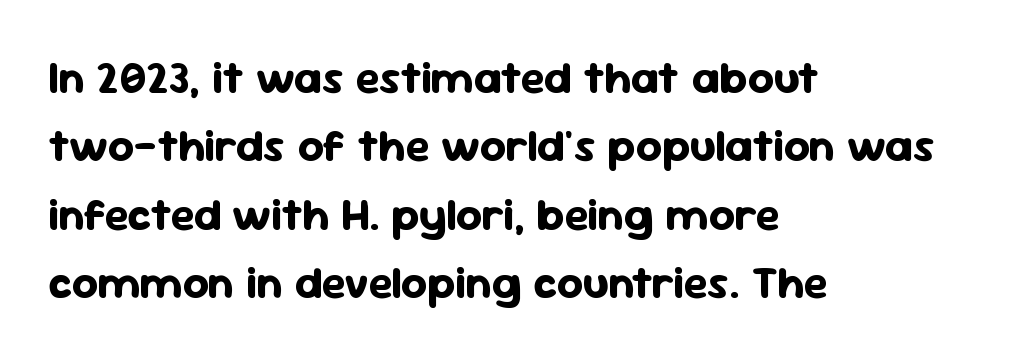
The image shows 45 px bold sans-serif type, upright; set left-aligned, normal line spacing (1.52x), normal letter spacing, not underlined; low stroke contrast and a medium x-height.
